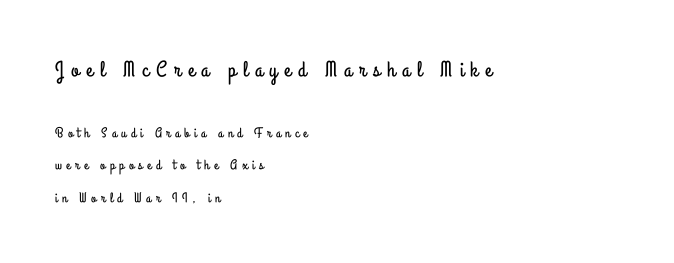
The rendering inserts visible extra space after every character. Does the lettering tilt? It doesn't — this is upright. The rendering uses a large line-height, opening up the rows. The first block has been scaled up relative to the second. Underlining? Definitely not there. These lines are set flush left with a ragged right edge.
